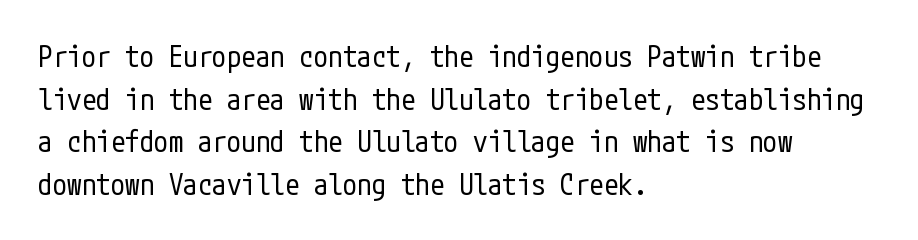
Q: Is the text bold? A: No.
Q: Is the text italic (slanted)? A: No, it is upright.
Q: Is the typeface a serif or a sans-serif typeface? A: Sans-serif.
Q: Is the text underlined? A: No.
Q: How is the paragraph aligned? A: Left-aligned.
Q: Is the spacing between letters normal or unusually wide? A: Normal.
Q: Is the spacing between lines tight, normal or loose? A: Normal.
Q: Width (condensed, normal, or wide)? A: Condensed.
Q: Stroke contrast? A: Low.
Q: x-height? A: Medium.
